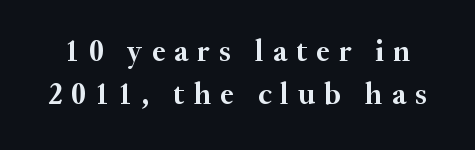
The image shows 30 px semibold serif type, upright; set normal line spacing (1.42x), unusually wide letter spacing (+0.31 em), not underlined; medium stroke contrast and a small x-height.
